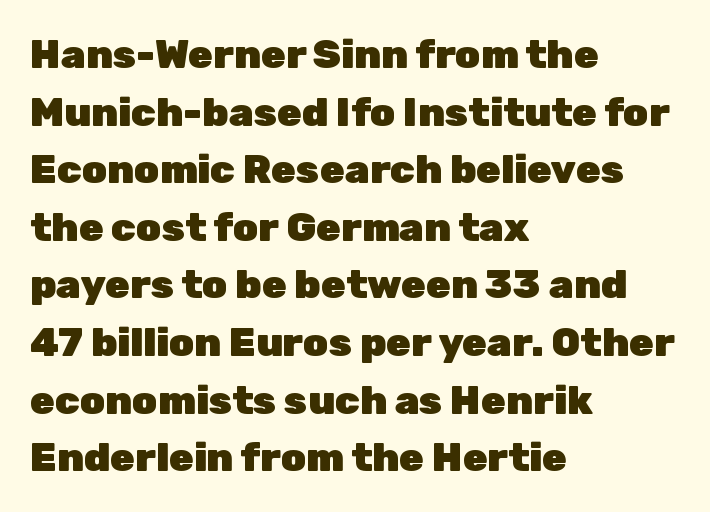
Do the characters align in a grid? No, the font is proportional. Left-aligned paragraph, ragged on the right. Tall strokes in this sample are plumb rather than angled. Any mark beneath the type? The region is blank. The designer left line spacing at the default. Check where the strokes stop: nothing finishes them off — pure sans.
